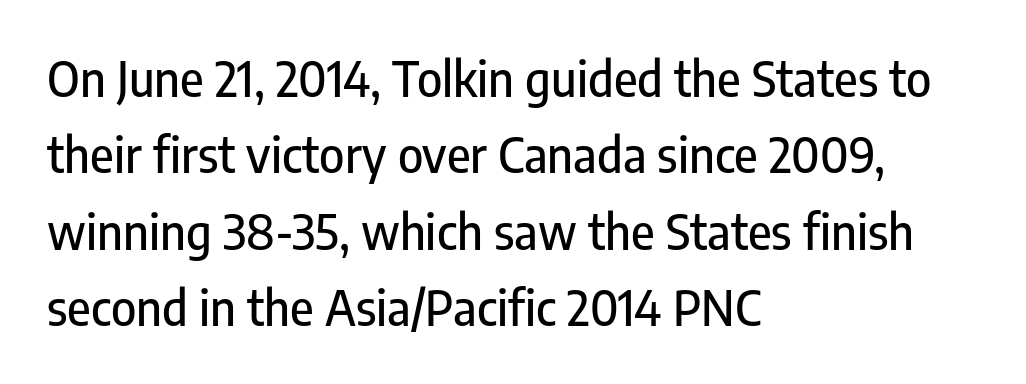
The image shows 48 px condensed sans-serif type, upright; set left-aligned, normal line spacing (1.59x), normal letter spacing, not underlined; low stroke contrast and a medium x-height.
